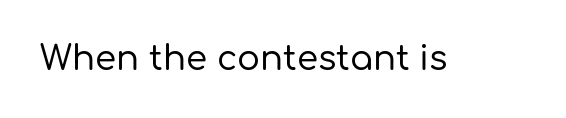
Q: Is the text italic (slanted)? A: No, it is upright.
Q: Is the typeface a serif or a sans-serif typeface? A: Sans-serif.
Q: Is the text underlined? A: No.
Q: Is the spacing between letters normal or unusually wide? A: Normal.
Q: Width (condensed, normal, or wide)? A: Normal.
Q: Stroke contrast? A: Low.
Q: x-height? A: Medium.
Q: Monospaced? A: No.
